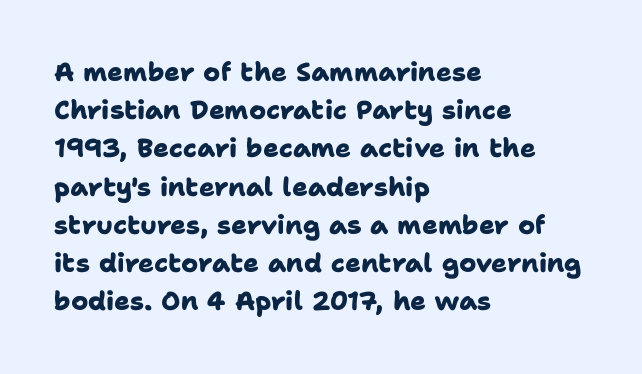
The image shows 26 px bold type; set left-aligned, normal line spacing (1.47x), normal letter spacing, not underlined.
